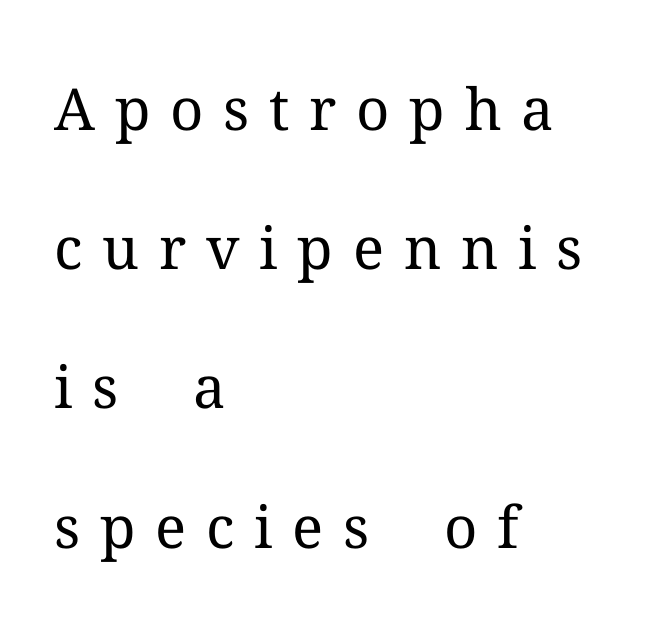
The image shows 58 px regular-weight serif type, upright; set left-aligned, loose line spacing (2.4x), unusually wide letter spacing (+0.34 em), not underlined; medium stroke contrast and a medium x-height.
